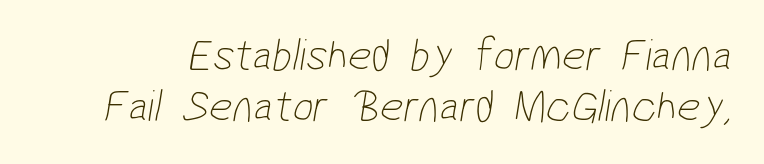
{"serif": "no", "bold": "no", "weight": "thin", "width": "condensed", "stroke_contrast": "low", "x_height": "medium", "monospaced": "no", "underline": "no", "line_spacing": "tight", "line_spacing_ratio": 1.1, "letter_spacing": "normal", "letter_spacing_em": 0.0, "glyph_px": 46}
